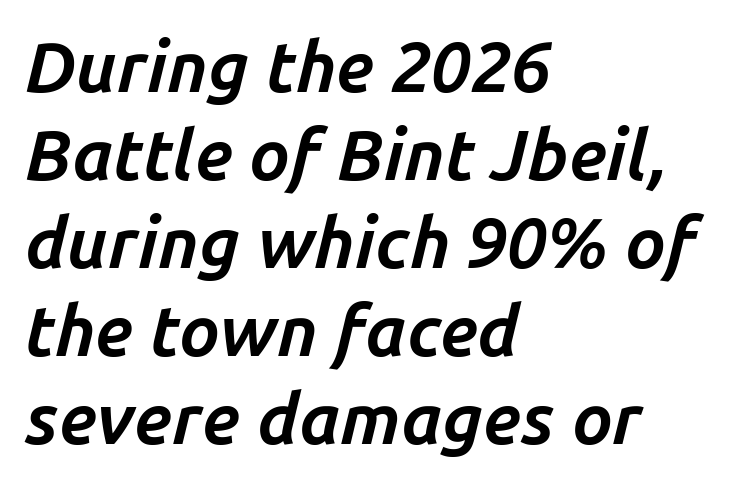
{"italic": "yes", "lean": "right", "slant_degrees": 14, "bold": "yes", "weight": "bold", "width": "normal", "stroke_contrast": "low", "x_height": "medium", "monospaced": "no", "underline": "no", "align": "left", "line_spacing_ratio": 1.24, "letter_spacing": "normal", "letter_spacing_em": 0.0, "glyph_px": 71}
